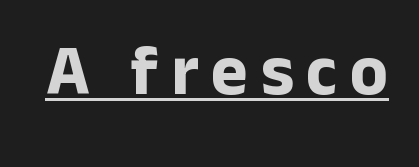
Varying glyph widths throughout — classic text-font behaviour. Looks like someone drew a line under every word here. This is roman type, the default non-slanted kind. You can tell from the bare stems that sans-serif type was used. As a designer I'd log this as weight 700, bold.
